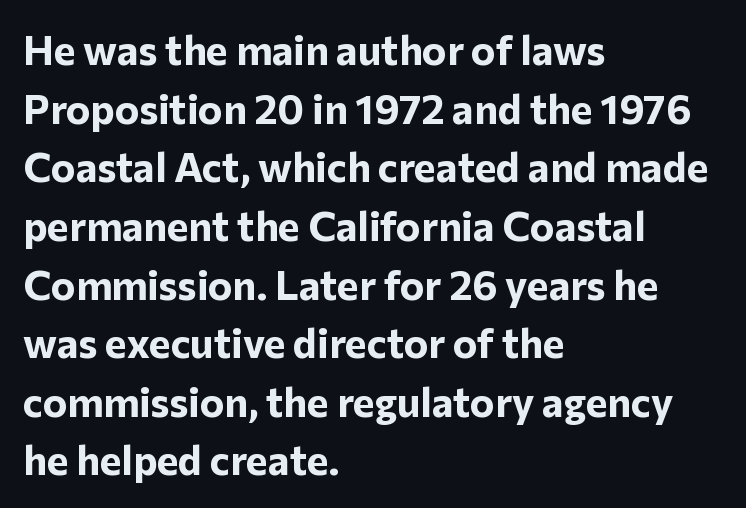
How heavy is the stroke? Heavy — this is a bold. Notice how descenders clear the ascenders below comfortably — that's standard leading. Each letter keeps its own natural width here, so spacing adapts to shape. Short and long lines alike share a common starting point at left.
